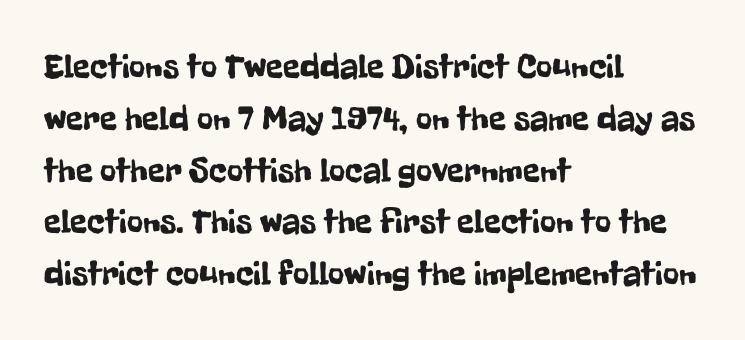
Q: Is the text italic (slanted)? A: No, it is upright.
Q: Is the typeface a serif or a sans-serif typeface? A: Sans-serif.
Q: Is the text underlined? A: No.
Q: How is the paragraph aligned? A: Left-aligned.
Q: Is the spacing between letters normal or unusually wide? A: Normal.
Q: Is the spacing between lines tight, normal or loose? A: Normal.
Q: Width (condensed, normal, or wide)? A: Condensed.
Q: Stroke contrast? A: Low.
Q: x-height? A: Medium.
Q: Monospaced? A: No.
